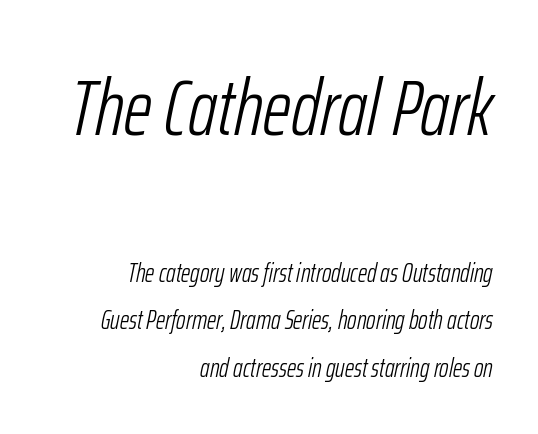
Has an underline been added? It has not. Is this a heavy cut? Hardly; it is regular or lighter. Is the letter spacing exaggerated? No — it looks like the ordinary default. Does the lettering tilt? It does — this is italic. Caption: upper text group enlarged, lower text group reduced.
